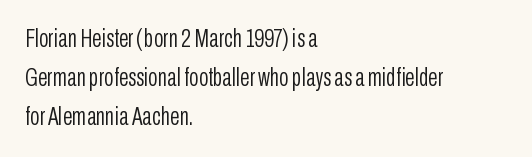
{"italic": "no", "bold": "no", "underline": "no", "align": "left", "line_spacing": "normal", "line_spacing_ratio": 1.57, "letter_spacing": "normal", "letter_spacing_em": 0.0, "glyph_px": 25}
